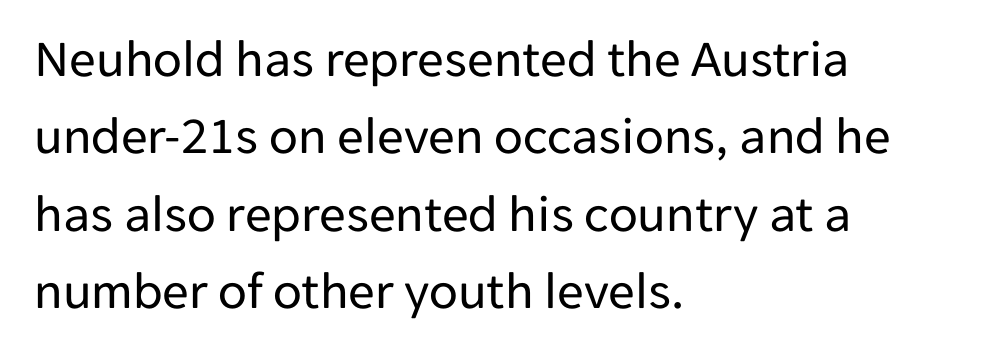
The image shows 53 px regular-weight sans-serif type, upright; set left-aligned, normal line spacing (1.46x), normal letter spacing, not underlined; low stroke contrast and a medium x-height.
